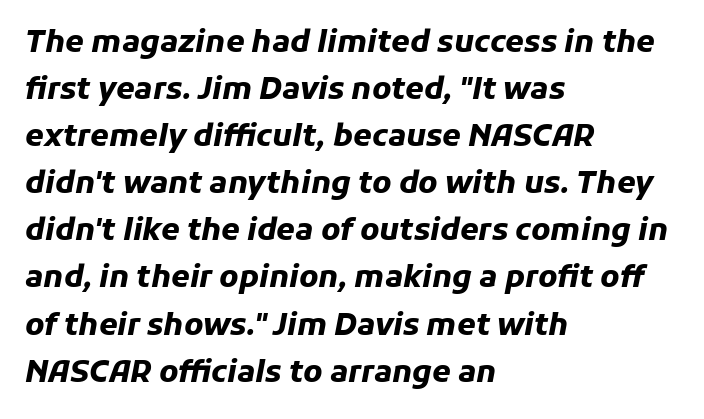
{"italic": "yes", "lean": "right", "slant_degrees": 11, "bold": "yes", "weight": "heavy", "width": "normal", "stroke_contrast": "low", "x_height": "medium", "monospaced": "no", "underline": "no", "align": "left", "line_spacing": "normal", "line_spacing_ratio": 1.57, "letter_spacing": "normal", "letter_spacing_em": 0.0, "glyph_px": 30}
